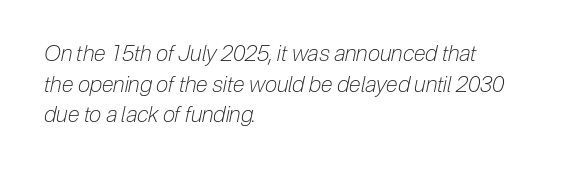
{"italic": "yes", "lean": "right", "slant_degrees": 12, "bold": "no", "underline": "no", "align": "left", "line_spacing": "normal", "line_spacing_ratio": 1.39, "letter_spacing": "normal", "letter_spacing_em": 0.0, "glyph_px": 22}
